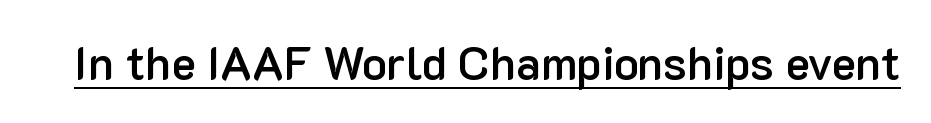
{"serif": "no", "italic": "no", "bold": "semi", "weight": "semibold", "width": "normal", "stroke_contrast": "low", "x_height": "medium", "monospaced": "no", "underline": "yes", "letter_spacing": "normal", "letter_spacing_em": 0.0, "glyph_px": 46}
